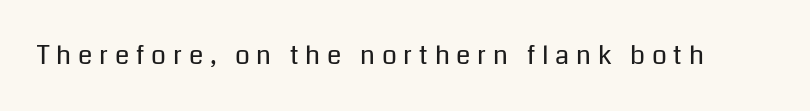
Q: Is the text bold? A: No.
Q: Is the text italic (slanted)? A: No, it is upright.
Q: Is the text underlined? A: No.
Q: Is the spacing between letters normal or unusually wide? A: Unusually wide.
